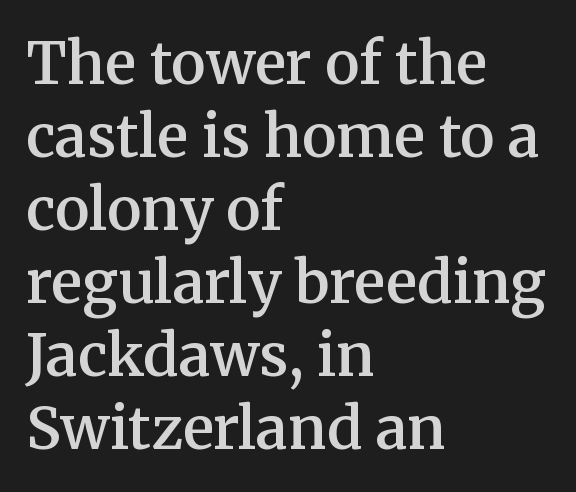
Glyph-to-glyph distance matches everyday printed text. A bare baseline throughout the passage. The typeface chosen for these lines features serifs. A somewhat darkened texture: the type is semibold rather than bold. You can tell it's not italic because the verticals are truly vertical. Regular leading.
